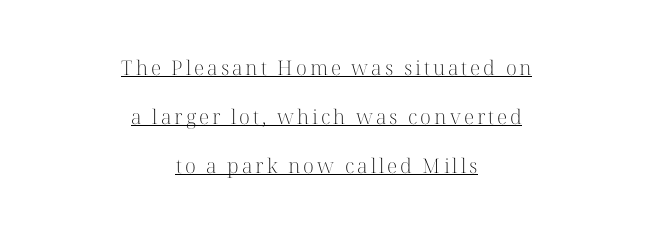
Short and long lines alike share a common midpoint. When letters stand straight like this, we call the style roman or upright. Stem width sits at or under what a default text font uses. The block of text is sparse from top to bottom, with ample space between rows.
